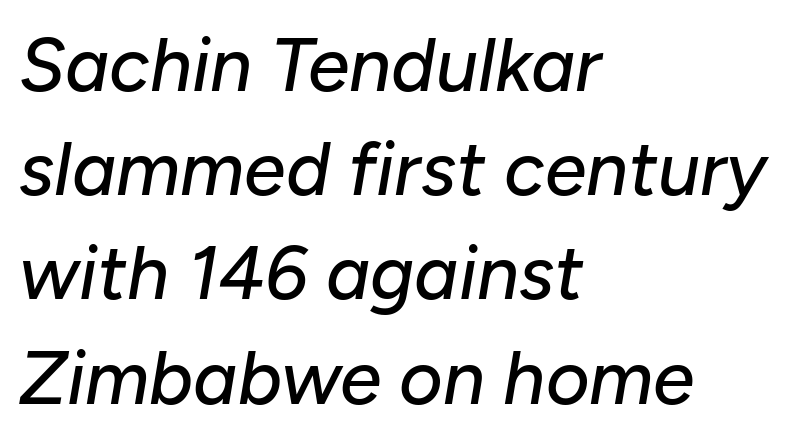
{"italic": "yes", "lean": "right", "slant_degrees": 10, "width": "normal", "stroke_contrast": "low", "x_height": "medium", "monospaced": "no", "underline": "no", "align": "left", "line_spacing": "normal", "line_spacing_ratio": 1.39, "letter_spacing": "normal", "letter_spacing_em": 0.0, "glyph_px": 75}
